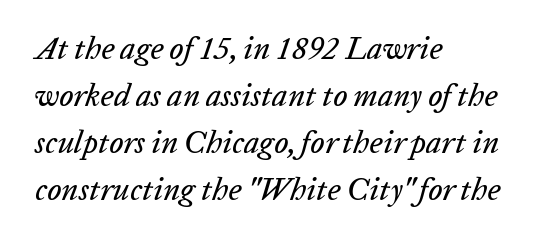
{"italic": "yes", "lean": "right", "slant_degrees": 20, "width": "normal", "stroke_contrast": "low", "x_height": "medium", "monospaced": "no", "underline": "no", "align": "left", "line_spacing": "normal", "line_spacing_ratio": 1.52, "letter_spacing": "normal", "letter_spacing_em": 0.0, "glyph_px": 31}
